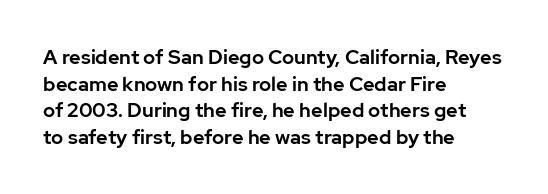
Q: Is the text italic (slanted)? A: No, it is upright.
Q: Is the text underlined? A: No.
Q: How is the paragraph aligned? A: Left-aligned.
Q: Is the spacing between letters normal or unusually wide? A: Normal.
Q: Is the spacing between lines tight, normal or loose? A: Normal.
